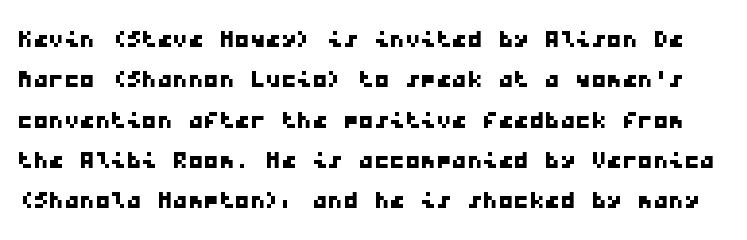
The image shows 31 px wide sans-serif type, monospaced; set normal line spacing (1.3x), normal letter spacing, not underlined; low stroke contrast and a medium x-height.
